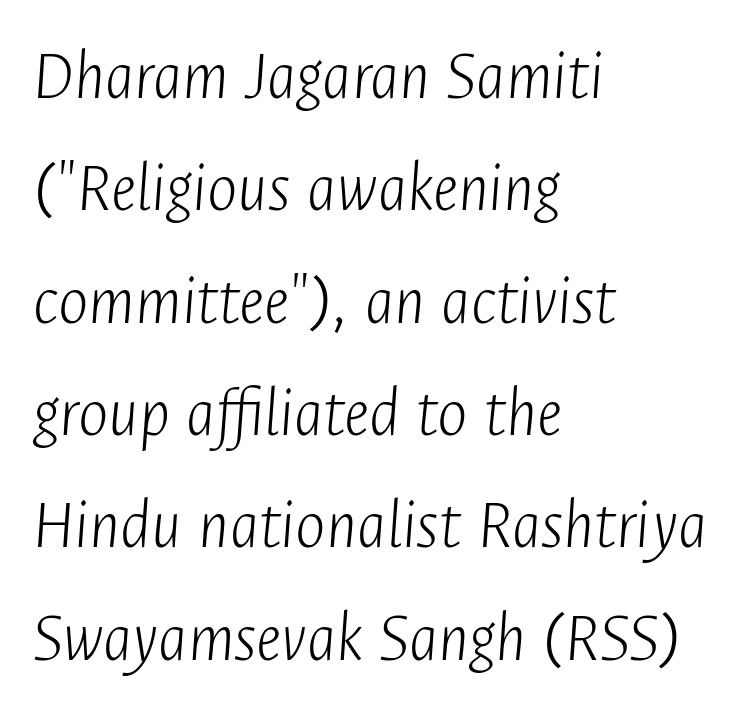
Designer's note — italics engaged. Here the designer chose a conventional face with non-uniform glyph widths. The weight would be labelled regular, book, light, or lighter still. Type without underlining. A typesetter would call this zero additional tracking. Horizontal bands of white between lines are of average thickness.
